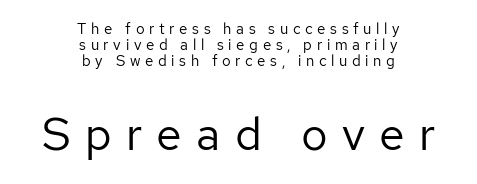
The image shows 46 px regular-weight sans-serif type, upright; set centered, tight line spacing (1.08x), unusually wide letter spacing (+0.31 em), not underlined; the second (bottom) block is 3.07x larger; low stroke contrast and a medium x-height.
